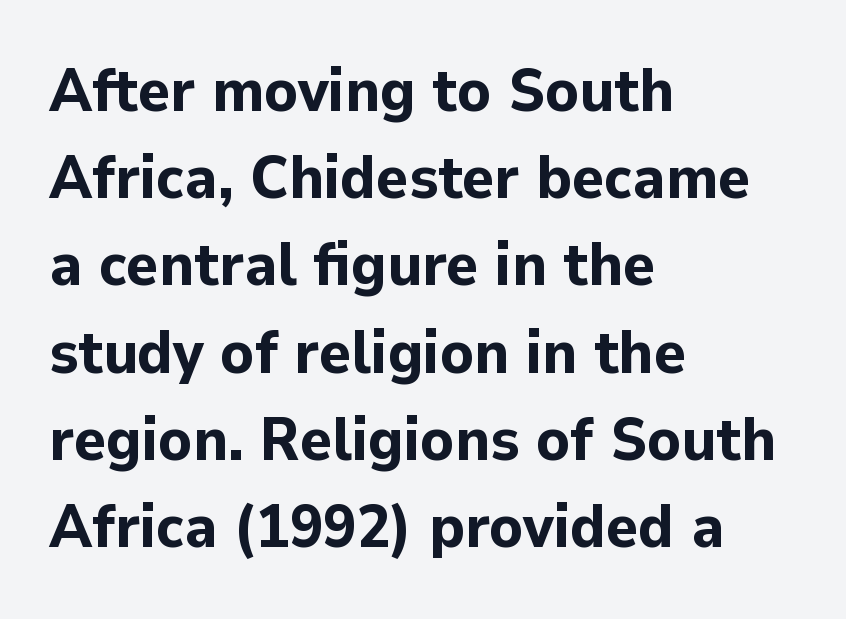
Q: Is the text bold? A: Yes.
Q: Is the text italic (slanted)? A: No, it is upright.
Q: Is the typeface a serif or a sans-serif typeface? A: Sans-serif.
Q: Is the text underlined? A: No.
Q: How is the paragraph aligned? A: Left-aligned.
Q: Is the spacing between letters normal or unusually wide? A: Normal.
Q: Is the spacing between lines tight, normal or loose? A: Normal.
Q: Width (condensed, normal, or wide)? A: Normal.
Q: Stroke contrast? A: Low.
Q: x-height? A: Medium.
Q: Monospaced? A: No.
